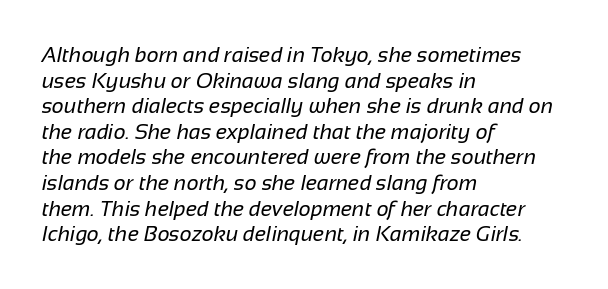
The image shows 21 px text type; set left-aligned, line spacing 1.22x, normal letter spacing, not underlined.
